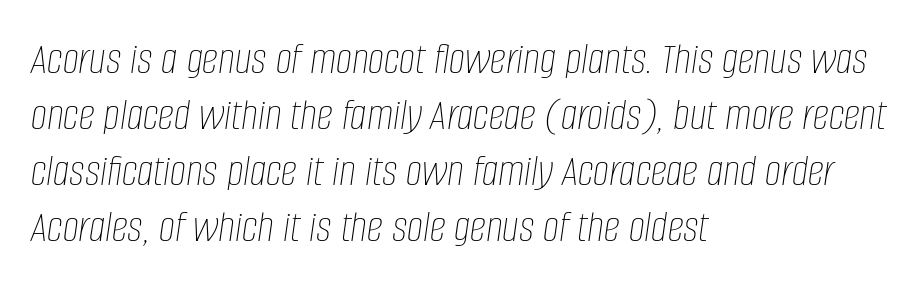
Q: Is the text bold? A: No.
Q: Is the text italic (slanted)? A: Yes, it leans right by about 8 degrees.
Q: Is the text underlined? A: No.
Q: How is the paragraph aligned? A: Left-aligned.
Q: Is the spacing between letters normal or unusually wide? A: Normal.
Q: Width (condensed, normal, or wide)? A: Condensed.
Q: Stroke contrast? A: Low.
Q: x-height? A: Large.
Q: Monospaced? A: No.
